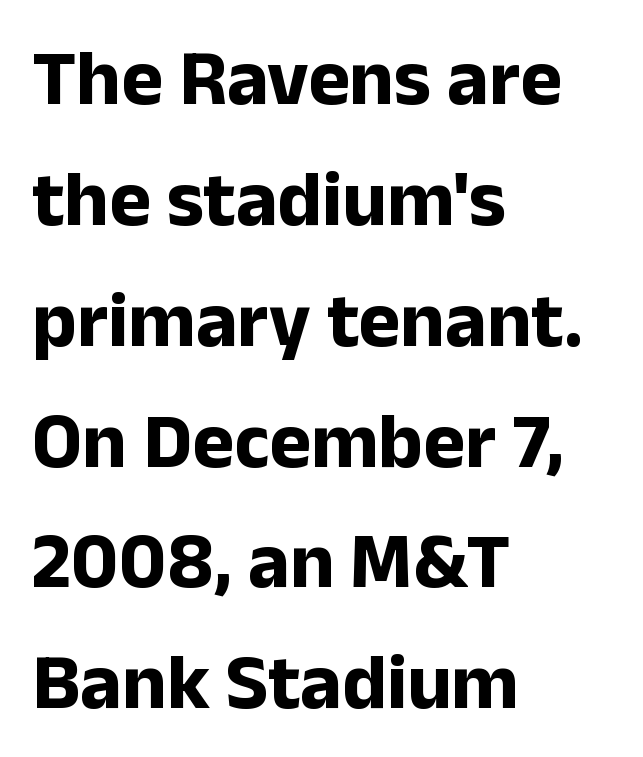
Q: Is the text bold? A: Yes.
Q: Is the text italic (slanted)? A: No, it is upright.
Q: Is the typeface a serif or a sans-serif typeface? A: Sans-serif.
Q: Is the text underlined? A: No.
Q: How is the paragraph aligned? A: Left-aligned.
Q: Is the spacing between letters normal or unusually wide? A: Normal.
Q: Is the spacing between lines tight, normal or loose? A: Normal.
Q: Width (condensed, normal, or wide)? A: Normal.
Q: Stroke contrast? A: Low.
Q: x-height? A: Medium.
Q: Monospaced? A: No.
